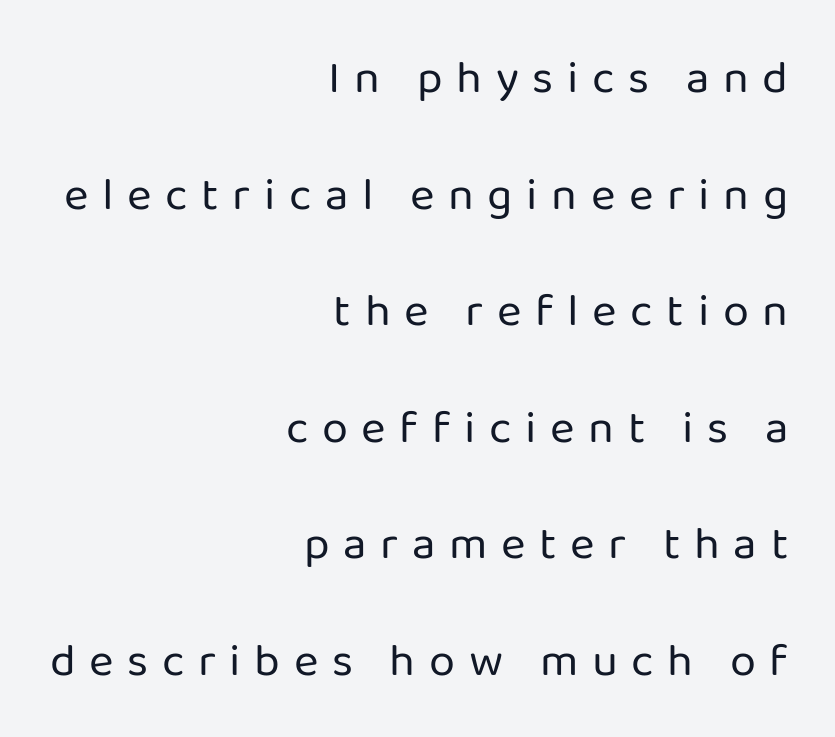
Q: Is the text bold? A: No.
Q: Is the text italic (slanted)? A: No, it is upright.
Q: Is the typeface a serif or a sans-serif typeface? A: Sans-serif.
Q: Is the text underlined? A: No.
Q: How is the paragraph aligned? A: Right-aligned.
Q: Is the spacing between letters normal or unusually wide? A: Unusually wide.
Q: Is the spacing between lines tight, normal or loose? A: Loose.
Q: Width (condensed, normal, or wide)? A: Normal.
Q: Stroke contrast? A: Low.
Q: x-height? A: Medium.
Q: Monospaced? A: No.
